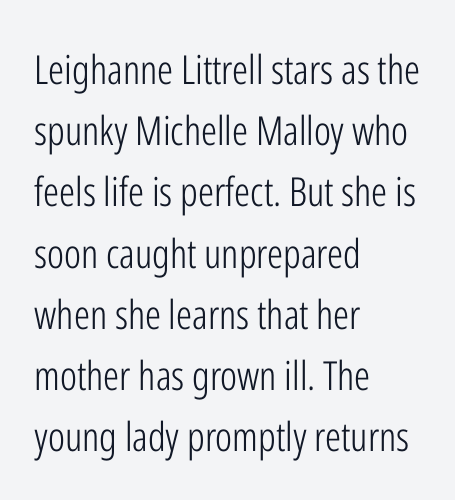
The image shows 40 px light, condensed sans-serif type, upright; set left-aligned, normal line spacing (1.53x), normal letter spacing, not underlined; low stroke contrast and a medium x-height.
